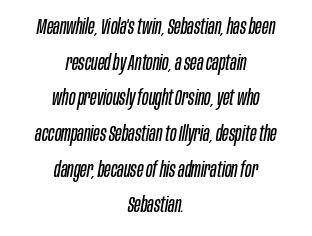
The image shows 21 px text type, italic (leaning right); set centered, normal line spacing (1.7x), normal letter spacing, not underlined.
